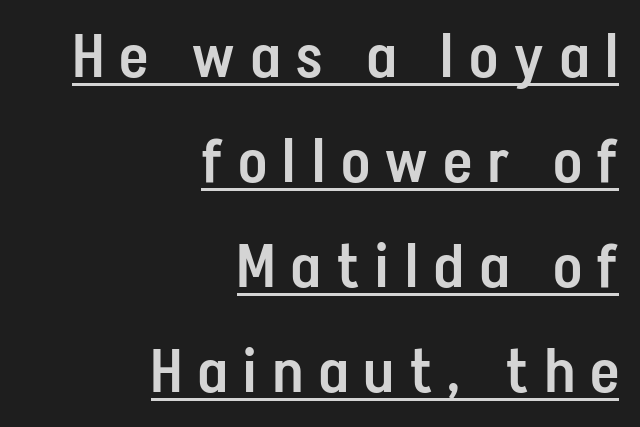
{"serif": "no", "italic": "no", "bold": "semi", "weight": "semibold", "width": "condensed", "stroke_contrast": "low", "x_height": "medium", "monospaced": "no", "underline": "yes", "align": "right", "line_spacing_ratio": 1.72, "letter_spacing": "wide", "letter_spacing_em": 0.27, "glyph_px": 61}
